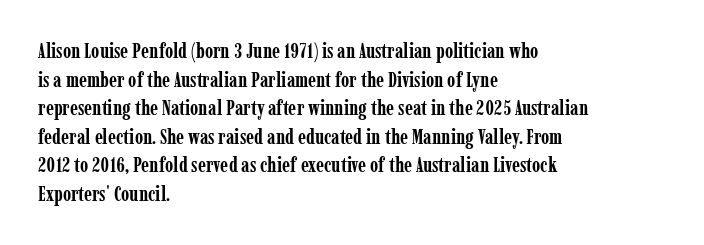
Notice how descenders clear the ascenders below comfortably — that's standard leading. Clear beneath every line of the passage. These lines are set flush left with a ragged right edge. The type sits square on the baseline with zero lean. Each word holds together tightly as a unit, with standard inter-letter gaps.
